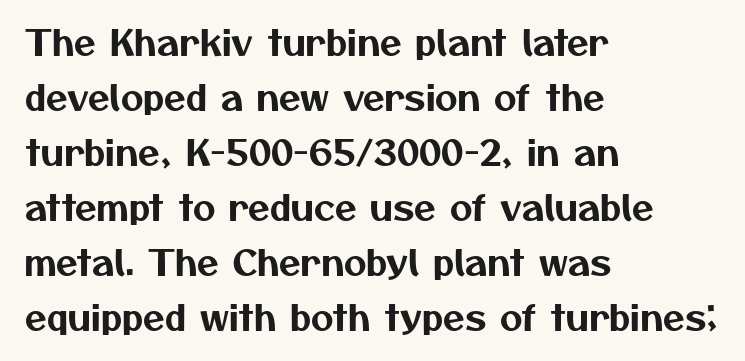
Q: Is the typeface a serif or a sans-serif typeface? A: Sans-serif.
Q: Is the text underlined? A: No.
Q: How is the paragraph aligned? A: Left-aligned.
Q: Is the spacing between letters normal or unusually wide? A: Normal.
Q: Is the spacing between lines tight, normal or loose? A: Normal.
Q: Width (condensed, normal, or wide)? A: Normal.
Q: Stroke contrast? A: Medium.
Q: x-height? A: Medium.
Q: Monospaced? A: No.
